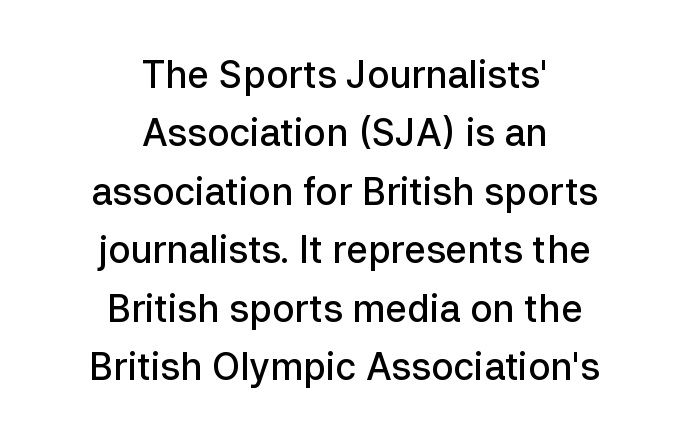
Firm but not heavy-handed strokes: this text is semibold. Just letters on the line, the space beneath them empty. Observe the absence of serifs on each vertical stroke in this sample. How are the letters spaced? Ordinarily, with no added tracking. Upright lettering throughout. Rows of type keep a routine distance in the vertical direction.
